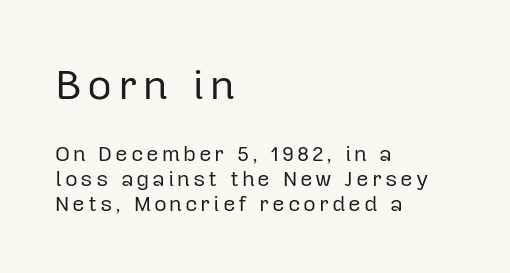
To sum up the face: it is a sans, with no serifs. Line spacing here is tight. Typesetter's note — upper block bumped up in size, lower block left smaller. Left-aligned paragraph, ragged on the right. Looks like regular typesetting: each glyph gets only the width it needs. Each stroke keeps to a modest, everyday thickness or less.
